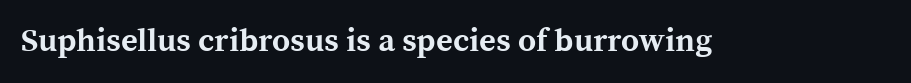
{"serif": "yes", "italic": "no", "bold": "yes", "weight": "bold", "width": "normal", "x_height": "medium", "monospaced": "no", "underline": "no", "letter_spacing": "normal", "letter_spacing_em": 0.0, "glyph_px": 32}
